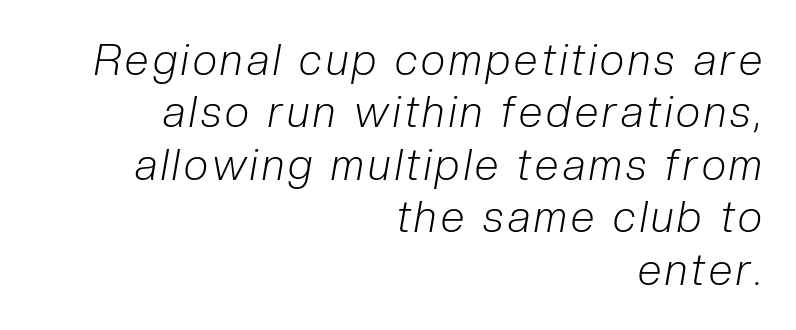
Q: Is the text bold? A: No.
Q: Is the text italic (slanted)? A: Yes, it leans right by about 10 degrees.
Q: Is the text underlined? A: No.
Q: How is the paragraph aligned? A: Right-aligned.
Q: Width (condensed, normal, or wide)? A: Condensed.
Q: Stroke contrast? A: Low.
Q: x-height? A: Medium.
Q: Monospaced? A: No.
